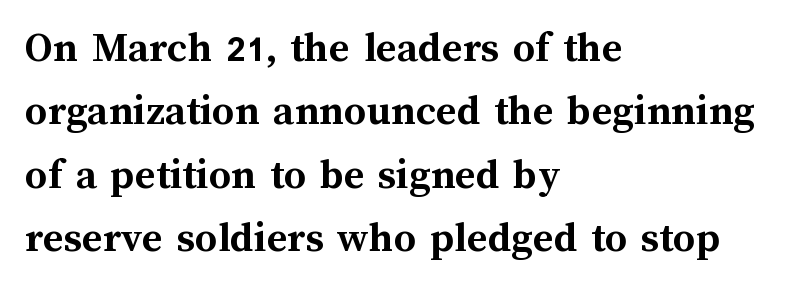
Q: Is the text bold? A: Yes.
Q: Is the text italic (slanted)? A: No, it is upright.
Q: Is the text underlined? A: No.
Q: How is the paragraph aligned? A: Left-aligned.
Q: Is the spacing between letters normal or unusually wide? A: Normal.
Q: Is the spacing between lines tight, normal or loose? A: Normal.
Q: Width (condensed, normal, or wide)? A: Normal.
Q: Stroke contrast? A: Medium.
Q: x-height? A: Medium.
Q: Monospaced? A: No.
